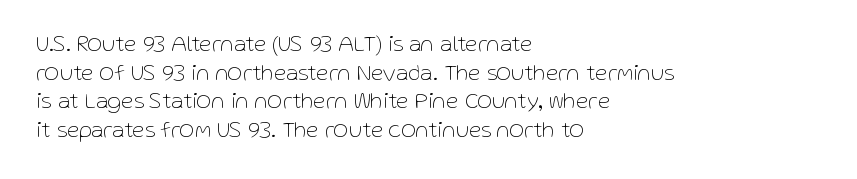
{"italic": "no", "bold": "no", "underline": "no", "align": "left", "line_spacing_ratio": 1.24, "letter_spacing": "normal", "letter_spacing_em": 0.0, "glyph_px": 23}
